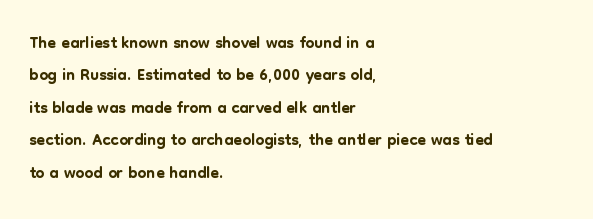
Is there much room between lines? A standard amount, neither cramped nor airy. The passage shown is not underscored anywhere. Visually the block forms a straight wall on the left and a jagged coastline on the right. The lettering holds an erect, upright posture throughout. This rendering leaves character spacing at its baseline value.
